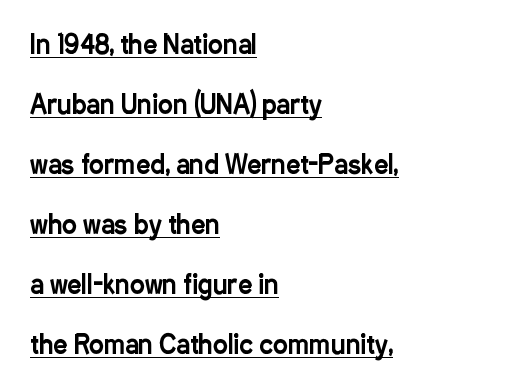
The typography opts for an upright posture over an oblique one. The vertical gap from one line to the next is large. Letter spacing: default. These lines are set flush left with a ragged right edge. Quick note: underline on.
